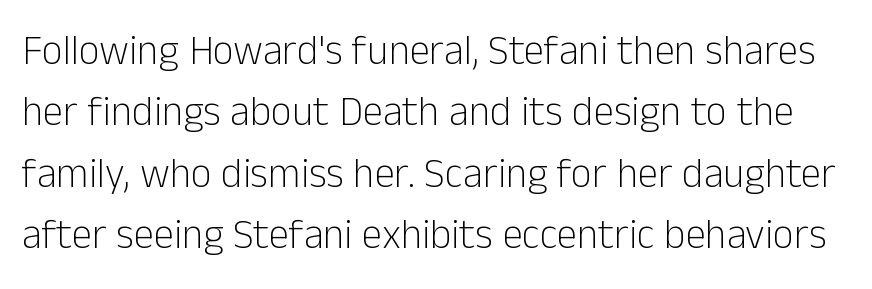
Q: Is the text bold? A: No.
Q: Is the text italic (slanted)? A: No, it is upright.
Q: Is the typeface a serif or a sans-serif typeface? A: Sans-serif.
Q: Is the text underlined? A: No.
Q: Is the spacing between letters normal or unusually wide? A: Normal.
Q: Is the spacing between lines tight, normal or loose? A: Normal.
Q: Width (condensed, normal, or wide)? A: Normal.
Q: Stroke contrast? A: Low.
Q: x-height? A: Medium.
Q: Monospaced? A: No.
